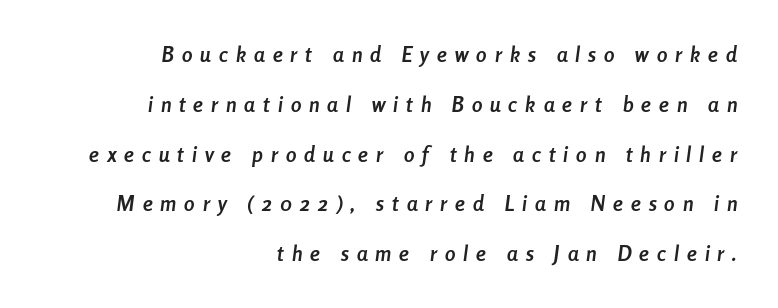
Q: Is the text bold? A: Yes.
Q: Is the text italic (slanted)? A: Yes, it leans right by about 8 degrees.
Q: Is the text underlined? A: No.
Q: How is the paragraph aligned? A: Right-aligned.
Q: Is the spacing between letters normal or unusually wide? A: Unusually wide.
Q: Is the spacing between lines tight, normal or loose? A: Loose.
